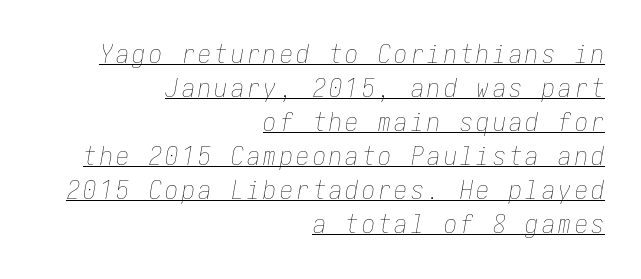
Rows of type keep a routine distance in the vertical direction. Looking at the ascenders, they clearly lean. This rendering uses right alignment, leaving the left contour irregular. The cut favours lightness, reaching ordinary text weight at its darkest. Quick note: underline on.
